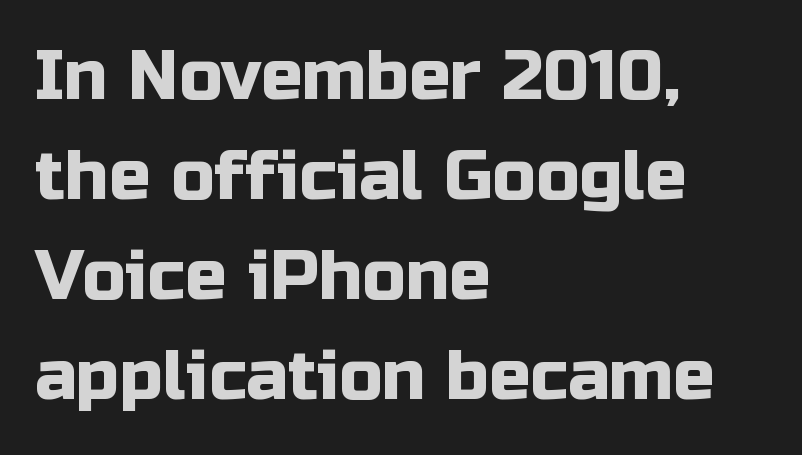
The image shows 69 px sans-serif type, upright; set left-aligned, normal line spacing (1.45x), normal letter spacing, not underlined; low stroke contrast and a medium x-height.
